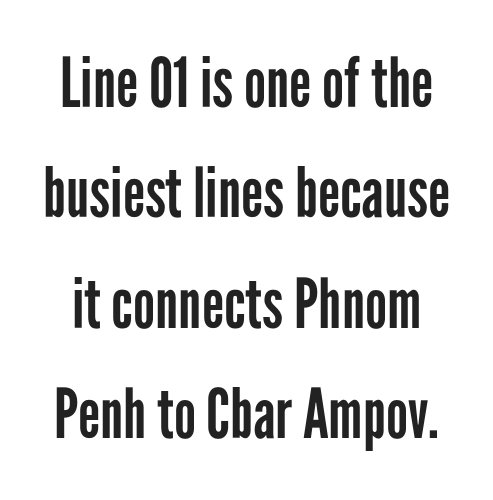
Q: Is the text bold? A: No.
Q: Is the text italic (slanted)? A: No, it is upright.
Q: Is the typeface a serif or a sans-serif typeface? A: Sans-serif.
Q: Is the text underlined? A: No.
Q: Is the spacing between letters normal or unusually wide? A: Normal.
Q: Is the spacing between lines tight, normal or loose? A: Normal.
Q: Width (condensed, normal, or wide)? A: Condensed.
Q: Stroke contrast? A: Low.
Q: x-height? A: Medium.
Q: Monospaced? A: No.
